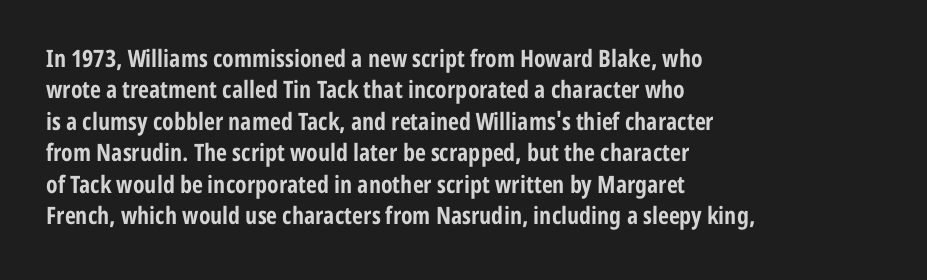
Q: Is the text bold? A: Yes.
Q: Is the text italic (slanted)? A: No, it is upright.
Q: Is the text underlined? A: No.
Q: How is the paragraph aligned? A: Left-aligned.
Q: Is the spacing between letters normal or unusually wide? A: Normal.
Q: Is the spacing between lines tight, normal or loose? A: Normal.
